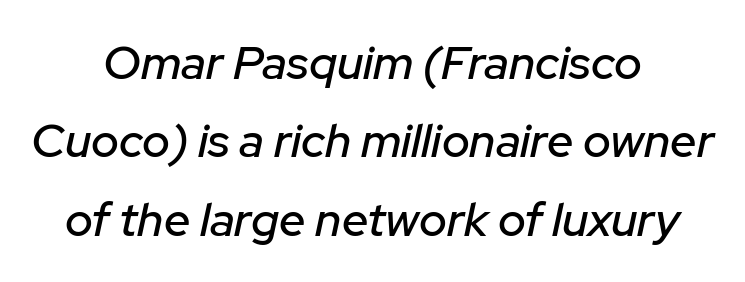
Character widths vary here, with narrow letters taking less room than wide ones. Honestly, the letter spacing is just normal — you wouldn't notice it. A clean baseline with only descenders dipping below it. Leading: standard. Characters are canted at an angle relative to the baseline's perpendicular.
